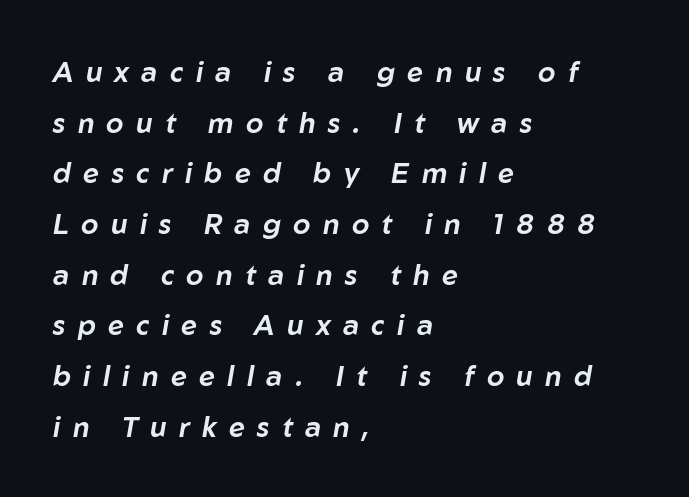
The image shows 28 px text type, italic (leaning right); set left-aligned, line spacing 1.81x, unusually wide letter spacing (+0.44 em), not underlined; low stroke contrast and a medium x-height.
